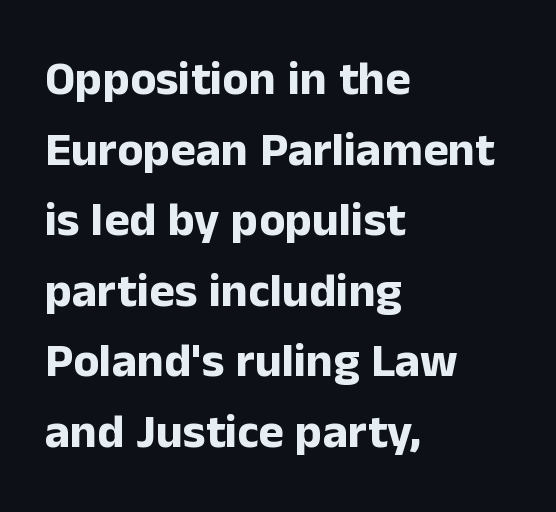
Q: Is the text bold? A: Yes.
Q: Is the text italic (slanted)? A: No, it is upright.
Q: Is the typeface a serif or a sans-serif typeface? A: Sans-serif.
Q: Is the text underlined? A: No.
Q: How is the paragraph aligned? A: Left-aligned.
Q: Is the spacing between letters normal or unusually wide? A: Normal.
Q: Is the spacing between lines tight, normal or loose? A: Normal.
Q: Width (condensed, normal, or wide)? A: Normal.
Q: Stroke contrast? A: Low.
Q: x-height? A: Medium.
Q: Monospaced? A: No.
